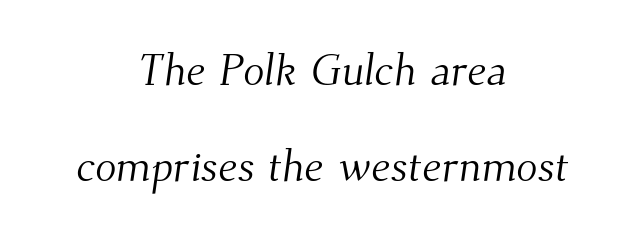
The image shows 44 px light serif type; set centered, loose line spacing (2.19x), normal letter spacing, not underlined; medium stroke contrast and a small x-height.
